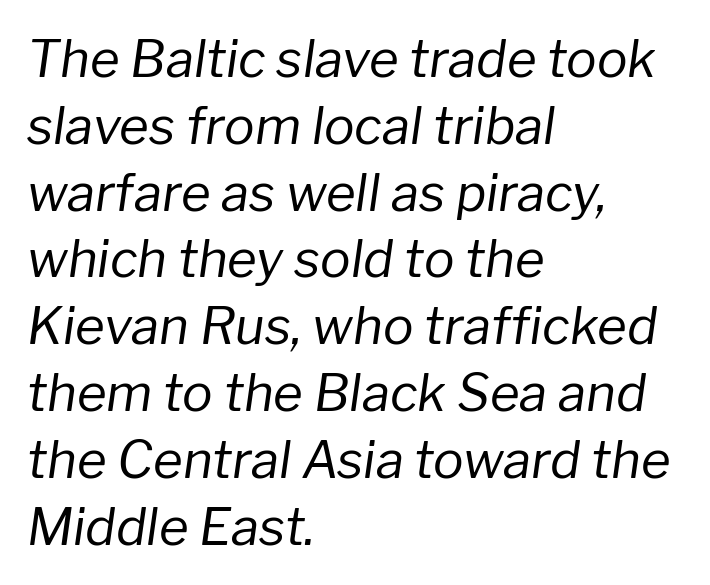
{"italic": "yes", "lean": "right", "slant_degrees": 8, "bold": "no", "weight": "regular", "width": "normal", "stroke_contrast": "low", "x_height": "medium", "monospaced": "no", "underline": "no", "align": "left", "line_spacing": "normal", "line_spacing_ratio": 1.31, "letter_spacing": "normal", "letter_spacing_em": 0.0, "glyph_px": 51}
